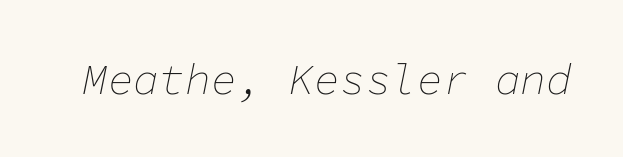
The image shows 43 px thin type, italic (leaning right), monospaced; set normal letter spacing, not underlined; low stroke contrast and a medium x-height.
